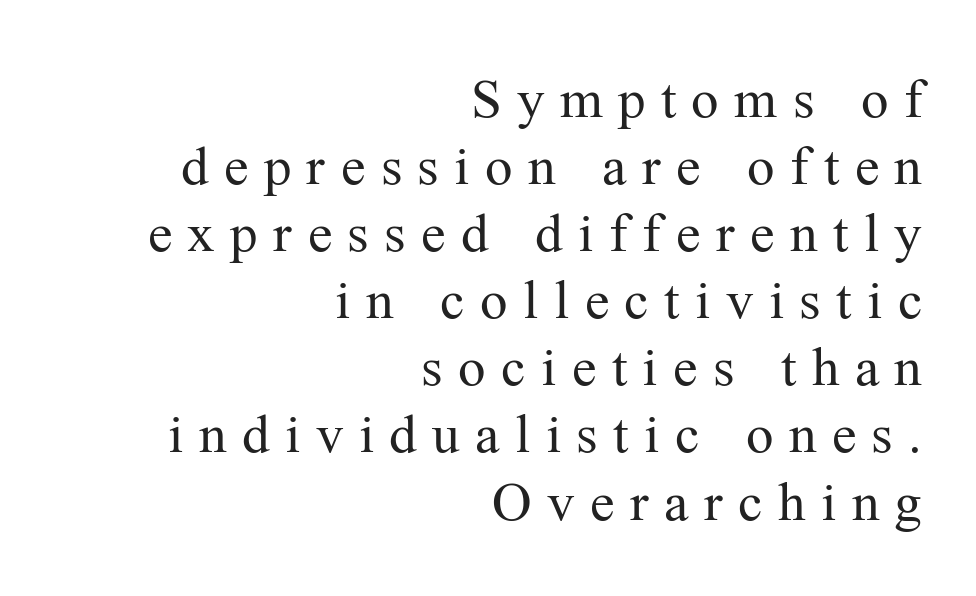
This sample uses expanded letter spacing, leaving extra air between glyphs. The letters advance in unequal steps, a hallmark of proportional type. Is the block centered? No — it sits flush against the right margin. A bare baseline throughout the passage.
